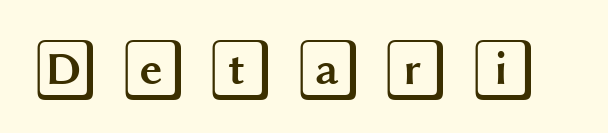
Decoration check: the copy has no underline. A roman cut, with each character standing at attention. Students, note that the glyphs here are deliberately spaced far apart.
